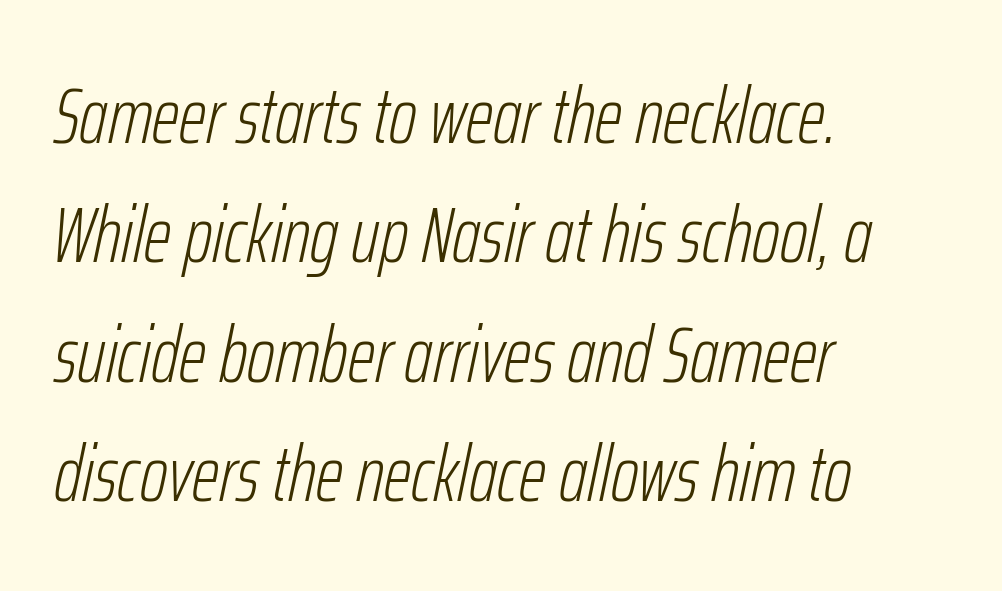
Q: Is the text bold? A: No.
Q: Is the text italic (slanted)? A: Yes, it leans right by about 12 degrees.
Q: Is the text underlined? A: No.
Q: How is the paragraph aligned? A: Left-aligned.
Q: Is the spacing between letters normal or unusually wide? A: Normal.
Q: Is the spacing between lines tight, normal or loose? A: Normal.
Q: Width (condensed, normal, or wide)? A: Condensed.
Q: Stroke contrast? A: Low.
Q: x-height? A: Medium.
Q: Monospaced? A: No.
